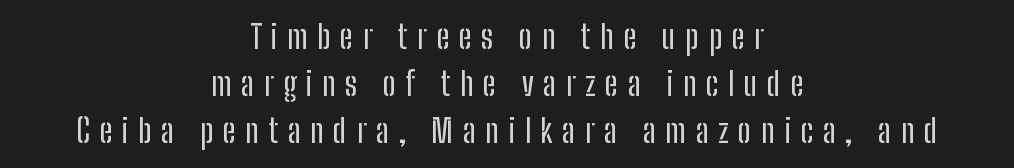
{"serif": "no", "italic": "no", "width": "condensed", "stroke_contrast": "low", "x_height": "medium", "monospaced": "no", "underline": "no", "align": "center", "line_spacing": "normal", "line_spacing_ratio": 1.47, "letter_spacing": "wide", "letter_spacing_em": 0.3, "glyph_px": 32}
